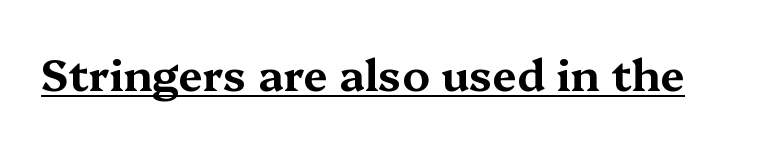
The image shows 44 px wide serif type, upright; set normal letter spacing, underlined; medium stroke contrast and a medium x-height.
